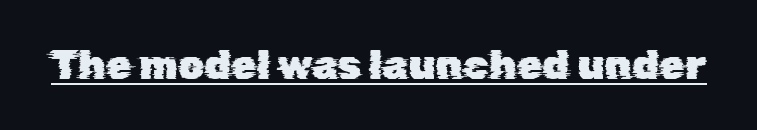
The rendered words wear a rule along their underside. This sample uses plain, unmodified letter spacing. The letters advance in unequal steps, a hallmark of proportional type. What kind of face is this? One without serifs — a sans.
